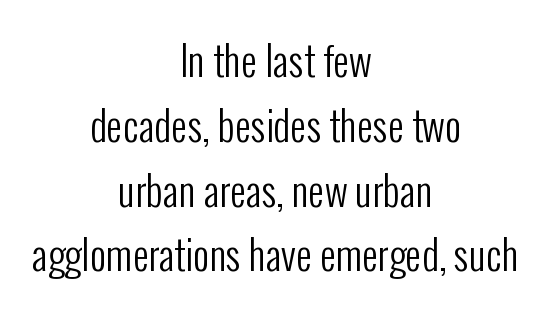
The image shows 40 px regular-weight, condensed sans-serif type, upright; set centered, normal line spacing (1.62x), normal letter spacing, not underlined; low stroke contrast and a medium x-height.
